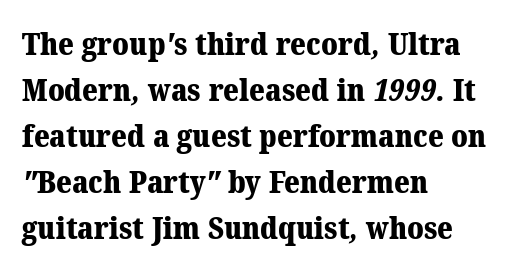
This is serif lettering, the kind often seen in printed books. What's the leading like? Ordinary, nothing unusual. A typesetter would call this proportional, since set widths differ per character. Clear beneath every line of the passage.
